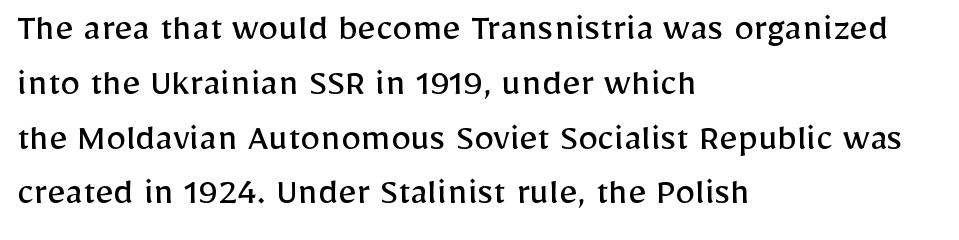
The image shows 40 px regular-weight sans-serif type, upright; set left-aligned, normal line spacing (1.37x), normal letter spacing, not underlined; low stroke contrast and a medium x-height.
